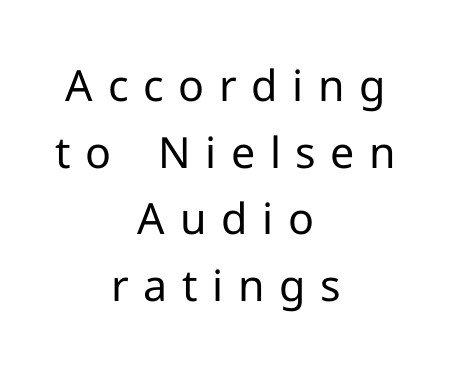
{"serif": "no", "italic": "no", "bold": "no", "weight": "regular", "width": "normal", "stroke_contrast": "low", "x_height": "medium", "monospaced": "no", "underline": "no", "align": "center", "line_spacing": "normal", "line_spacing_ratio": 1.55, "letter_spacing": "wide", "letter_spacing_em": 0.34, "glyph_px": 43}
